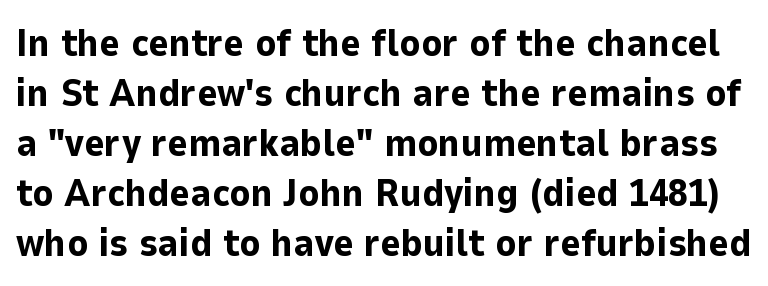
{"serif": "no", "italic": "no", "bold": "yes", "weight": "bold", "width": "normal", "stroke_contrast": "low", "x_height": "medium", "monospaced": "no", "underline": "no", "line_spacing": "normal", "line_spacing_ratio": 1.28, "letter_spacing": "normal", "letter_spacing_em": 0.0, "glyph_px": 39}
